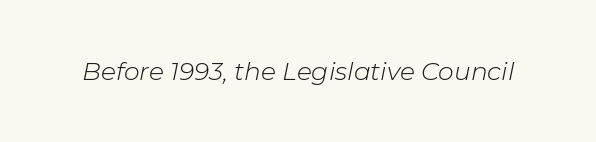
{"italic": "yes", "lean": "right", "slant_degrees": 11, "bold": "no", "underline": "no", "letter_spacing": "normal", "letter_spacing_em": 0.0, "glyph_px": 25}
